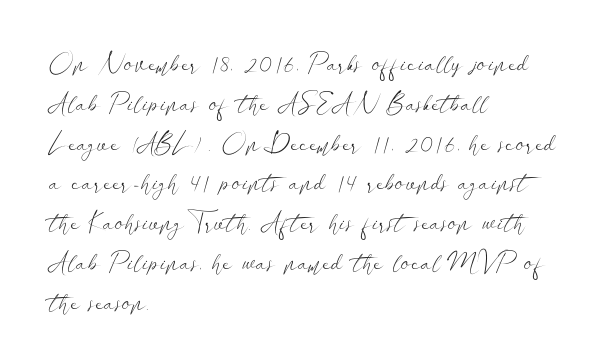
{"bold": "no", "underline": "no", "align": "left", "line_spacing": "normal", "line_spacing_ratio": 1.53, "letter_spacing": "normal", "letter_spacing_em": 0.0, "glyph_px": 26}
